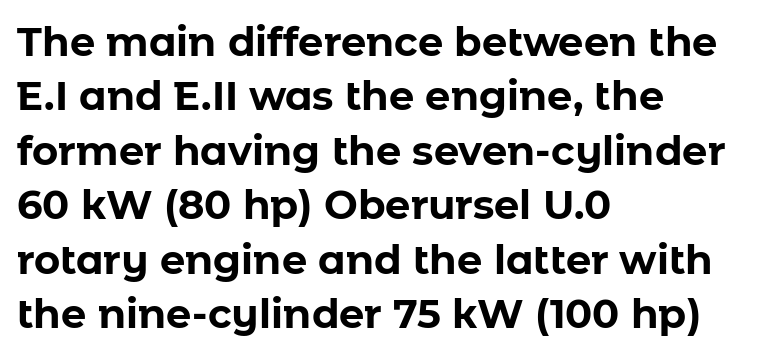
{"serif": "no", "italic": "no", "bold": "yes", "weight": "bold", "width": "normal", "stroke_contrast": "low", "x_height": "medium", "monospaced": "no", "underline": "no", "align": "left", "line_spacing": "normal", "line_spacing_ratio": 1.36, "letter_spacing": "normal", "letter_spacing_em": 0.0, "glyph_px": 40}
